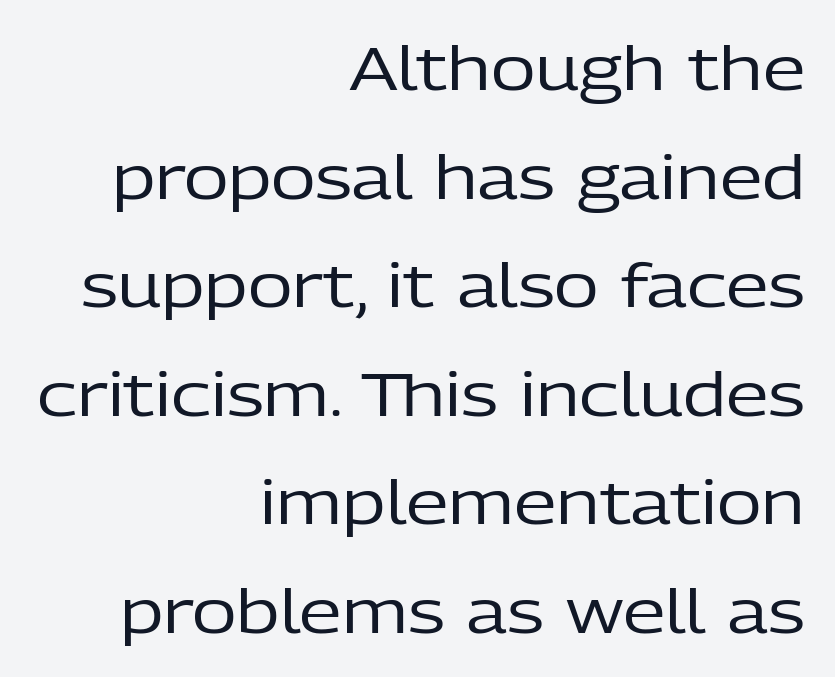
The type family on display is of the sans-serif kind. The letters advance in unequal steps, a hallmark of proportional type. Notice how the passage keeps a crisp vertical edge on the right only. The strip under each line holds only bare page. The letters stand upright; this is a roman face. Is the type heavy? It reads as light-to-regular instead.
